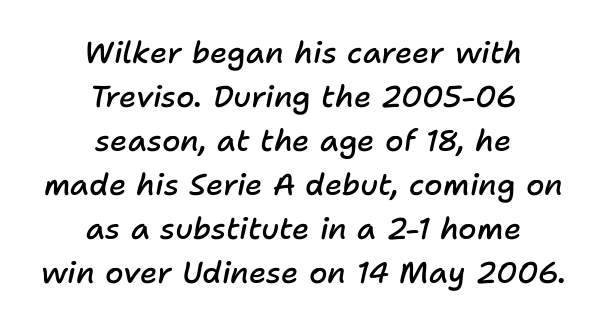
Q: Is the text bold? A: Semi-bold.
Q: Is the text italic (slanted)? A: Yes, it leans right by about 11 degrees.
Q: Is the text underlined? A: No.
Q: How is the paragraph aligned? A: Centered.
Q: Is the spacing between letters normal or unusually wide? A: Normal.
Q: Is the spacing between lines tight, normal or loose? A: Normal.
Q: Width (condensed, normal, or wide)? A: Normal.
Q: Stroke contrast? A: Low.
Q: x-height? A: Medium.
Q: Monospaced? A: No.
